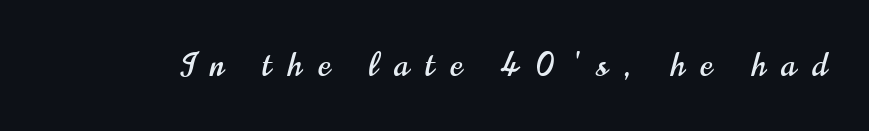
The image shows 33 px condensed sans-serif type; set unusually wide letter spacing (+0.49 em), not underlined; high stroke contrast and a small x-height.
